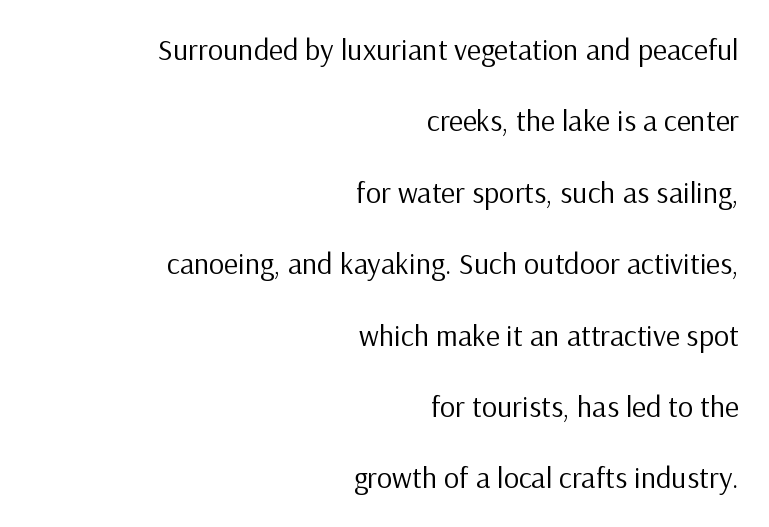
The image shows 30 px regular-weight sans-serif type, upright; set right-aligned, loose line spacing (2.38x), normal letter spacing, not underlined; low stroke contrast and a medium x-height.
